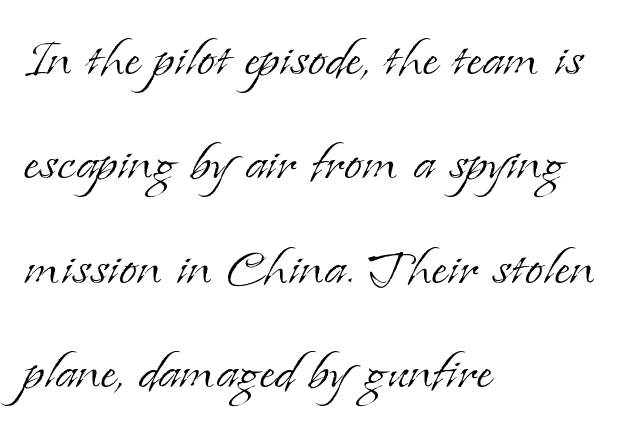
{"serif": "yes", "bold": "no", "weight": "light", "width": "normal", "stroke_contrast": "low", "x_height": "small", "monospaced": "no", "underline": "no", "align": "left", "line_spacing": "normal", "line_spacing_ratio": 1.58, "letter_spacing": "normal", "letter_spacing_em": 0.0, "glyph_px": 66}
